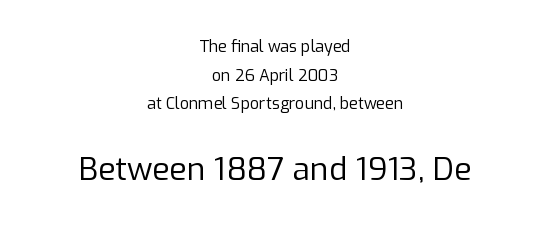
Tracking here is standard; glyphs follow each other at the usual distance. The letterforms sit at book weight or below. The axis of the letterforms is exactly vertical. The lower block of text is set noticeably larger than the block above it. Is the block centered? Yes — each line is placed symmetrically about the middle. This sample has the flowing, uneven cadence of proportional lettering.
